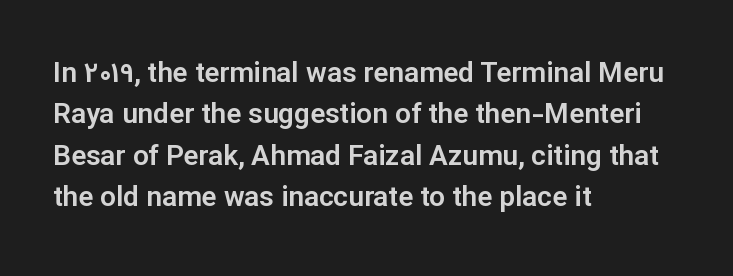
The image shows 28 px sans-serif type, upright; set left-aligned, normal line spacing (1.48x), normal letter spacing, not underlined; low stroke contrast and a medium x-height.
